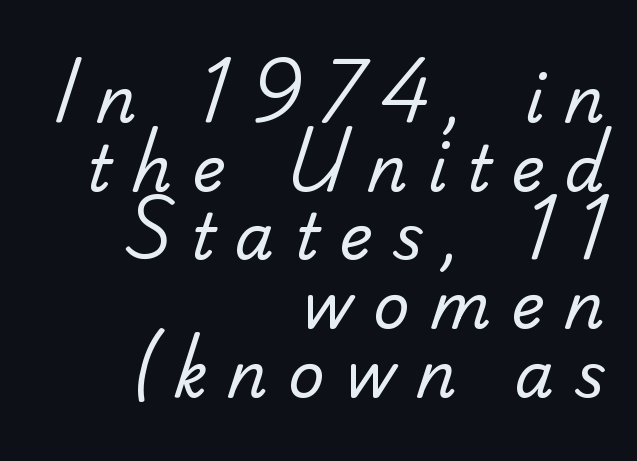
Q: Is the text bold? A: No.
Q: Is the typeface a serif or a sans-serif typeface? A: Sans-serif.
Q: Is the text underlined? A: No.
Q: How is the paragraph aligned? A: Right-aligned.
Q: Is the spacing between letters normal or unusually wide? A: Unusually wide.
Q: Is the spacing between lines tight, normal or loose? A: Tight.
Q: Width (condensed, normal, or wide)? A: Normal.
Q: Stroke contrast? A: Low.
Q: x-height? A: Small.
Q: Monospaced? A: No.
